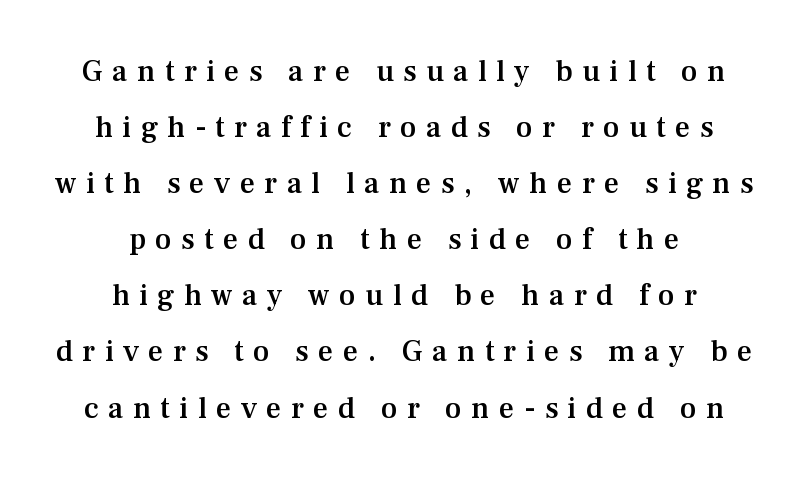
{"serif": "yes", "italic": "no", "bold": "semi", "weight": "semibold", "width": "normal", "stroke_contrast": "medium", "x_height": "medium", "monospaced": "no", "underline": "no", "align": "center", "line_spacing_ratio": 1.87, "letter_spacing": "wide", "letter_spacing_em": 0.31, "glyph_px": 30}
